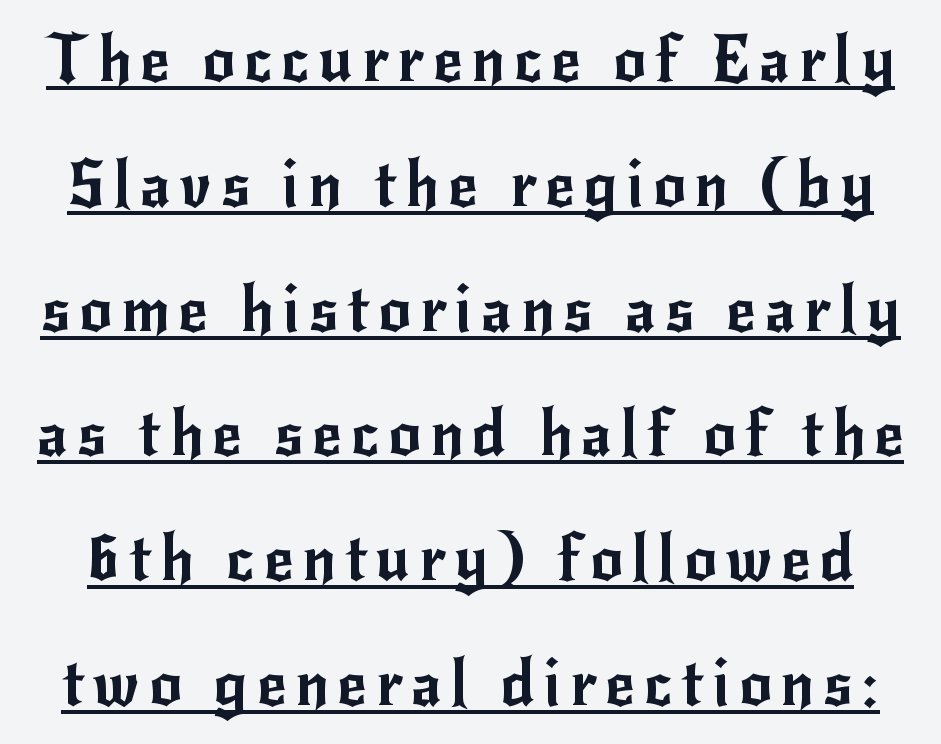
{"serif": "no", "italic": "no", "width": "normal", "stroke_contrast": "low", "x_height": "small", "monospaced": "no", "underline": "yes", "line_spacing": "loose", "line_spacing_ratio": 1.95, "glyph_px": 64}
